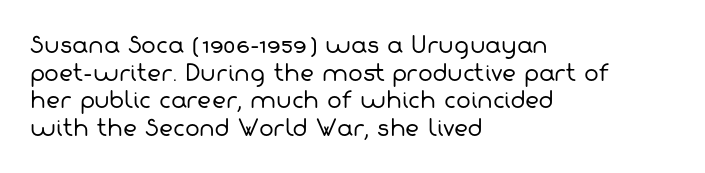
Q: Is the text bold? A: No.
Q: Is the text underlined? A: No.
Q: How is the paragraph aligned? A: Left-aligned.
Q: Is the spacing between letters normal or unusually wide? A: Normal.
Q: Is the spacing between lines tight, normal or loose? A: Normal.
